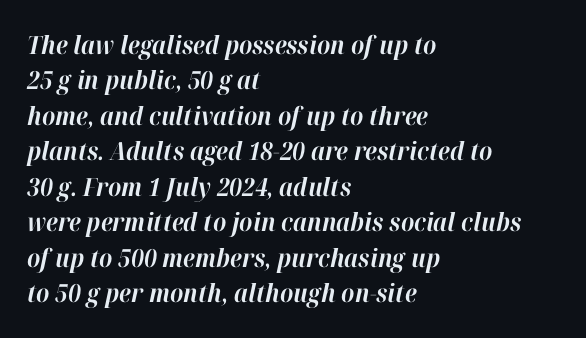
{"italic": "yes", "lean": "right", "slant_degrees": 12, "bold": "yes", "underline": "no", "align": "left", "line_spacing": "normal", "line_spacing_ratio": 1.42, "letter_spacing": "normal", "letter_spacing_em": 0.0, "glyph_px": 25}
